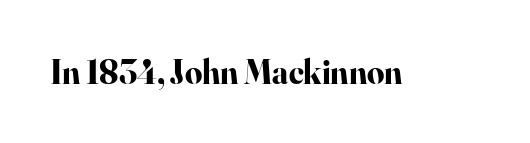
{"serif": "yes", "italic": "no", "bold": "yes", "weight": "bold", "width": "normal", "stroke_contrast": "high", "x_height": "small", "monospaced": "no", "underline": "no", "letter_spacing": "normal", "letter_spacing_em": 0.0, "glyph_px": 34}
